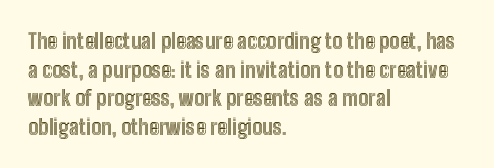
The rendering keeps characters at their native spacing. Does the lettering tilt? It doesn't — this is upright. Descender tails drop into unmarked territory. The lines sit at an ordinary, default distance from one another. One-word summary of the alignment: left.
